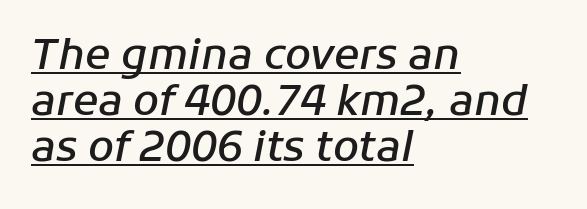
Q: Is the text bold? A: Semi-bold.
Q: Is the text italic (slanted)? A: Yes, it leans right by about 11 degrees.
Q: Is the text underlined? A: Yes.
Q: How is the paragraph aligned? A: Left-aligned.
Q: Is the spacing between letters normal or unusually wide? A: Normal.
Q: Is the spacing between lines tight, normal or loose? A: Tight.
Q: Width (condensed, normal, or wide)? A: Normal.
Q: Stroke contrast? A: Low.
Q: x-height? A: Medium.
Q: Monospaced? A: No.
